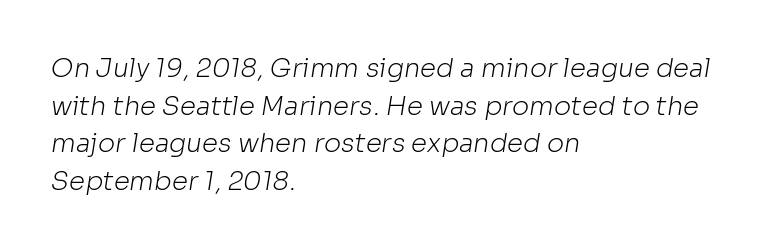
The image shows 26 px text type; set left-aligned, normal line spacing (1.45x), normal letter spacing, not underlined.
